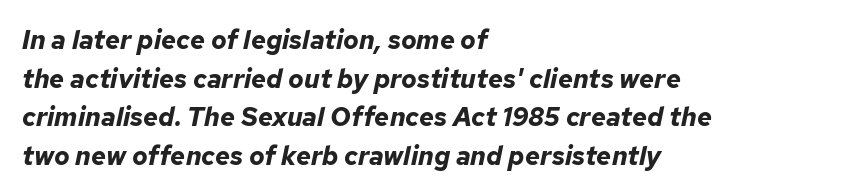
On the weight axis this lands at bold, roughly 700. These lines are set flush left with a ragged right edge. The passage shown stacks its lines at a standard gap. Nobody drew a line under any word here.
